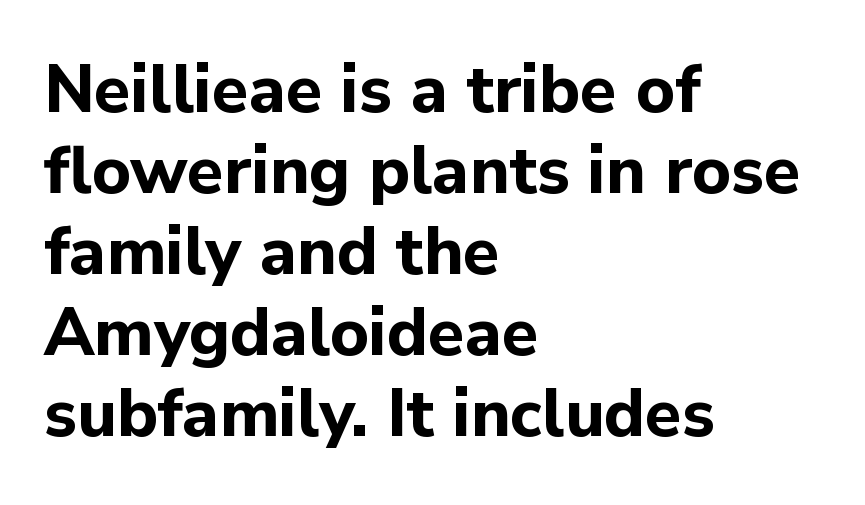
Letter spacing: default. Stroke terminals: plain, sans-serif. A typesetter would call this proportional, since set widths differ per character. Caption: multi-line text, flush left, ragged right. Each glyph is drawn with heavy, bold strokes. Quick note: not italic, upright.
